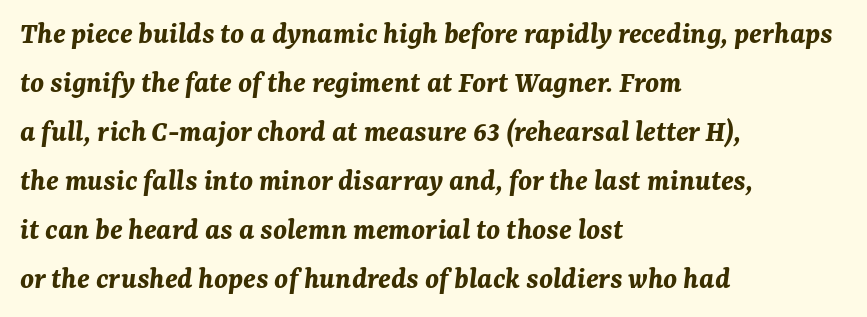
Alignment: flush left. Caption: bold face, heavy strokes. Would a proofreader flag this as italicized? Yes. Do the characters align in a grid? No, the font is proportional. The zone under the glyphs is completely vacant.
